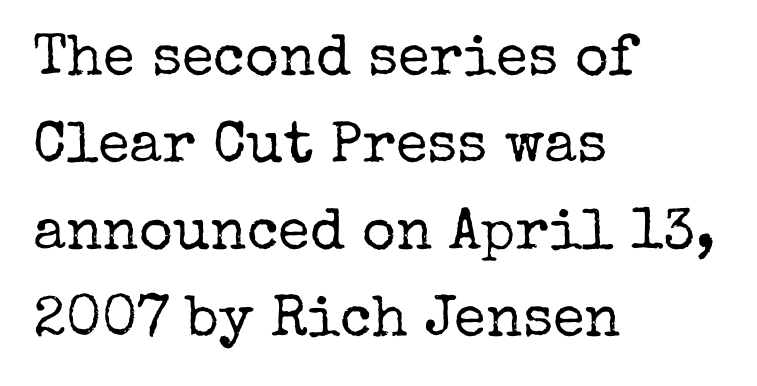
The image shows 58 px regular-weight serif type, upright; set left-aligned, normal line spacing (1.5x), normal letter spacing, not underlined; low stroke contrast and a medium x-height.
